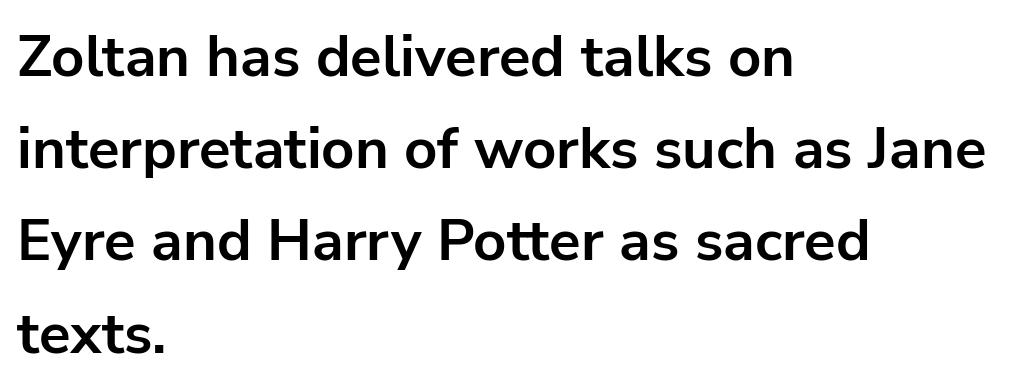
{"serif": "no", "italic": "no", "bold": "yes", "weight": "bold", "width": "normal", "stroke_contrast": "low", "x_height": "medium", "monospaced": "no", "underline": "no", "align": "left", "line_spacing": "normal", "line_spacing_ratio": 1.59, "letter_spacing": "normal", "letter_spacing_em": 0.0, "glyph_px": 58}
